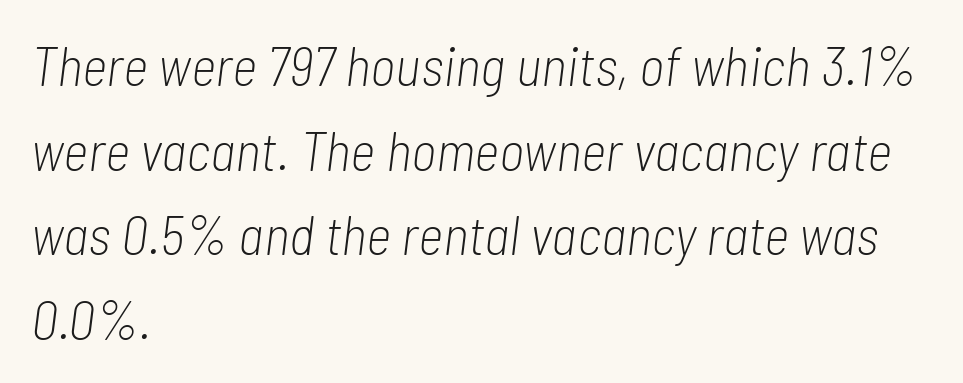
The passage shown has conventional tracking throughout. Left-aligned paragraph, ragged on the right. No chunkiness to these letters — they're not bold. Check under the words: just untouched page.
